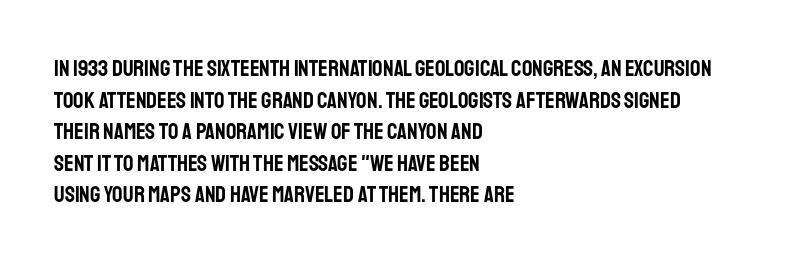
Q: Is the text italic (slanted)? A: No, it is upright.
Q: Is the text underlined? A: No.
Q: How is the paragraph aligned? A: Left-aligned.
Q: Is the spacing between letters normal or unusually wide? A: Normal.
Q: Is the spacing between lines tight, normal or loose? A: Normal.
